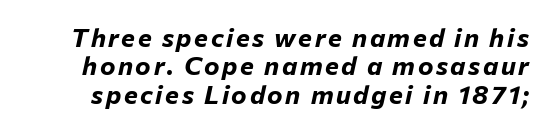
Quick note: italic. A clean baseline with only descenders dipping below it. What's the leading like? Squeezed, with rows nearly overlapping. Compared with an ordinary text face, these strokes are far heavier — a full bold.
